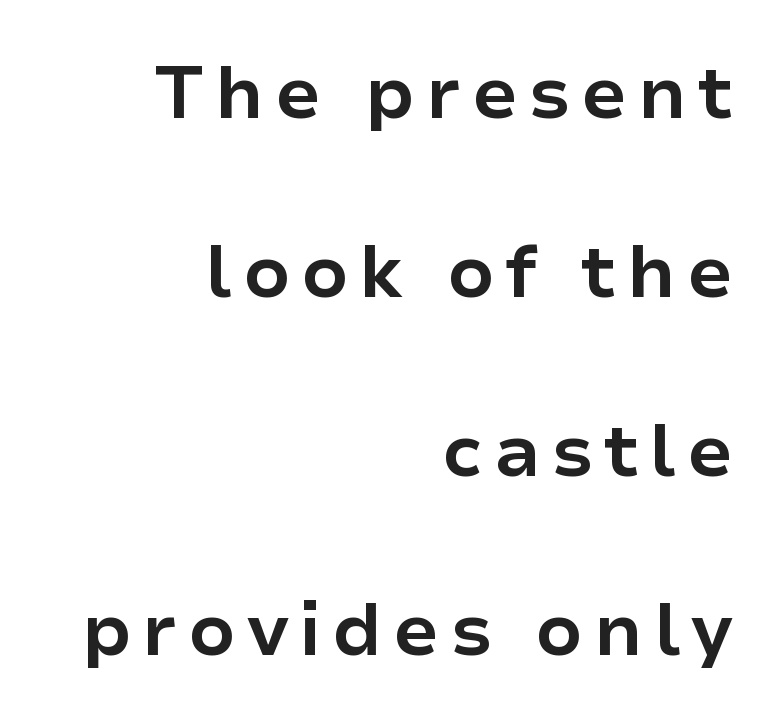
{"serif": "no", "italic": "no", "bold": "yes", "weight": "bold", "width": "normal", "stroke_contrast": "low", "x_height": "medium", "monospaced": "no", "underline": "no", "align": "right", "line_spacing": "loose", "line_spacing_ratio": 2.42, "glyph_px": 74}
